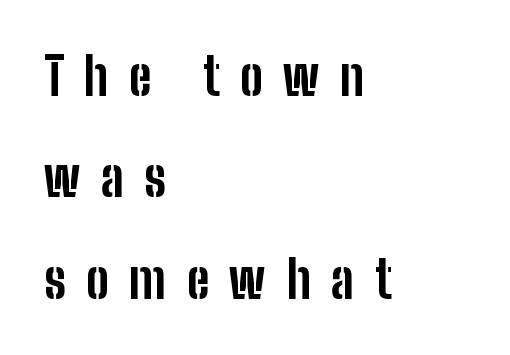
You could not count columns in this text — the font is proportionally spaced. How would I describe the line gaps? Wide and relaxed. This is sans-serif lettering, the kind often seen on screens and signage. This sample uses expanded letter spacing, leaving extra air between glyphs. The compositor pushed each line to the left boundary.
